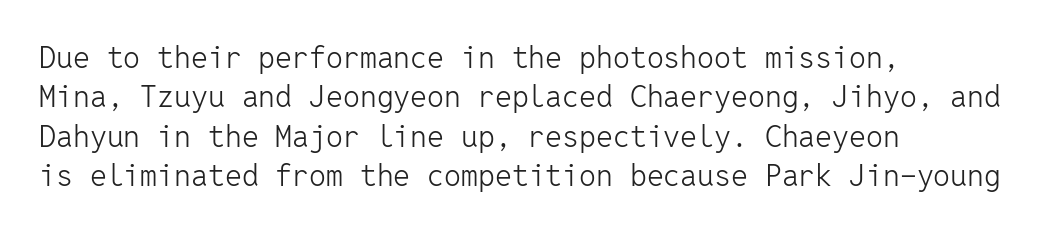
This is roman type, the default non-slanted kind. The glyphs in this specimen are sans serif. Layout note: lines flush left. Do the characters align in a grid? Yes, the font is monospaced. Between one letter and the next there's only the usual sliver of space.
